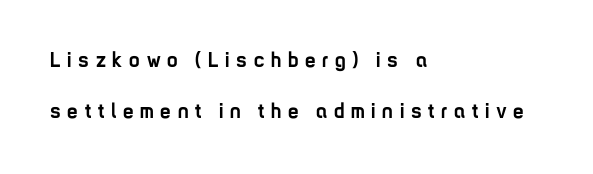
{"italic": "no", "bold": "yes", "underline": "no", "align": "left", "line_spacing": "loose", "line_spacing_ratio": 2.44, "letter_spacing": "wide", "letter_spacing_em": 0.32, "glyph_px": 21}
